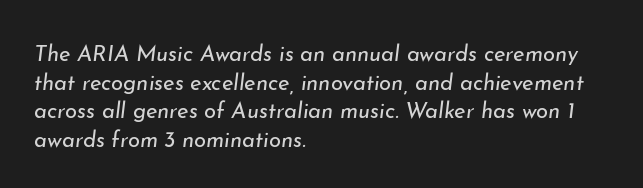
{"italic": "yes", "lean": "right", "slant_degrees": 7, "bold": "no", "underline": "no", "align": "left", "line_spacing": "normal", "line_spacing_ratio": 1.3, "letter_spacing": "normal", "letter_spacing_em": 0.0, "glyph_px": 22}
